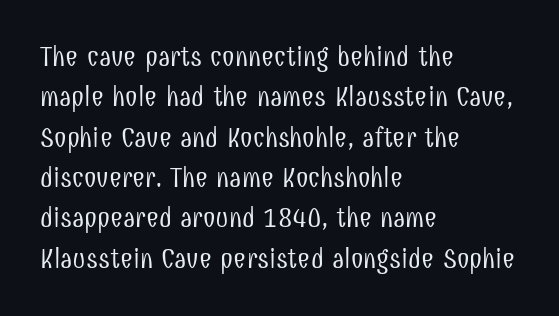
{"serif": "no", "italic": "no", "bold": "no", "weight": "light", "width": "condensed", "stroke_contrast": "low", "x_height": "medium", "monospaced": "no", "underline": "no", "align": "left", "line_spacing": "normal", "line_spacing_ratio": 1.44, "letter_spacing": "normal", "letter_spacing_em": 0.0, "glyph_px": 28}
